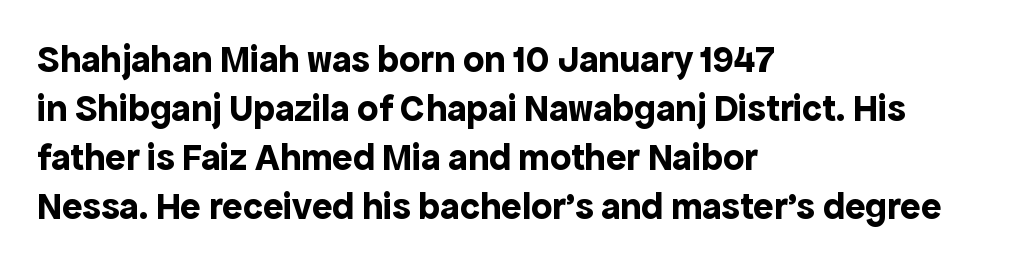
{"serif": "no", "italic": "no", "bold": "yes", "weight": "bold", "width": "normal", "x_height": "medium", "monospaced": "no", "underline": "no", "align": "left", "line_spacing": "normal", "line_spacing_ratio": 1.29, "letter_spacing": "normal", "letter_spacing_em": 0.0, "glyph_px": 38}
